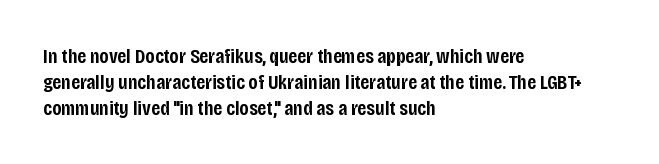
Weight: semibold (demi). Clear beneath every line of the passage. Nothing unusual about the tracking: characters are spaced as the font intends. Notice how the stems are strictly vertical — no italics here. This sample is left-justified, so line endings fall wherever the words run out.
